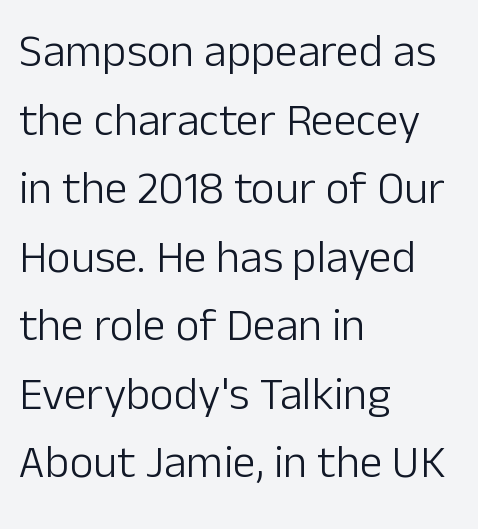
{"serif": "no", "italic": "no", "bold": "no", "weight": "light", "width": "normal", "stroke_contrast": "low", "x_height": "medium", "monospaced": "no", "underline": "no", "align": "left", "line_spacing": "normal", "line_spacing_ratio": 1.49, "letter_spacing": "normal", "letter_spacing_em": 0.0, "glyph_px": 46}
